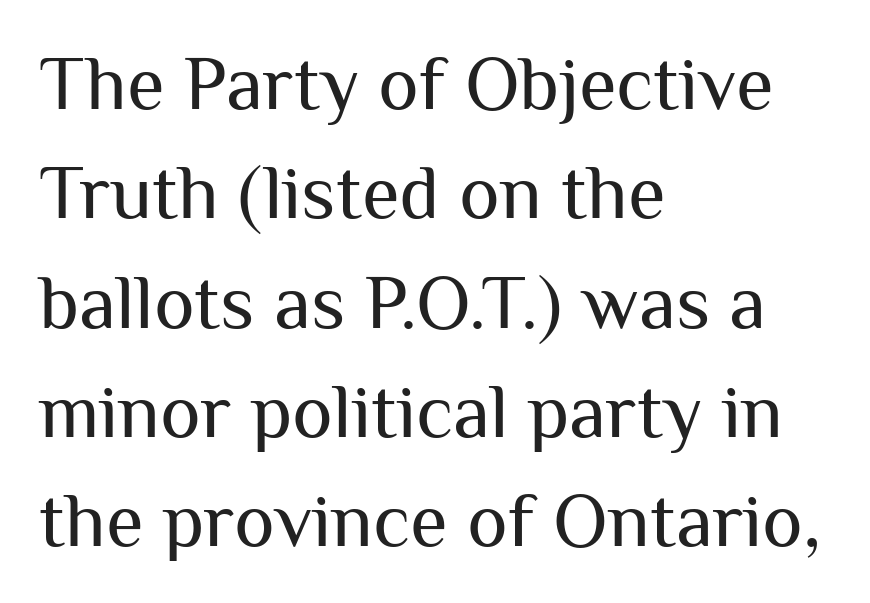
Notice how the passage keeps a crisp vertical edge on the left only. This rendering leaves character spacing at its baseline value. The passage shown is typed in a proportional face where columns would drift. Stroke mass is kept to a normal reading level or below. The letters carry no serifs — their stems end cleanly without finishing strokes.
